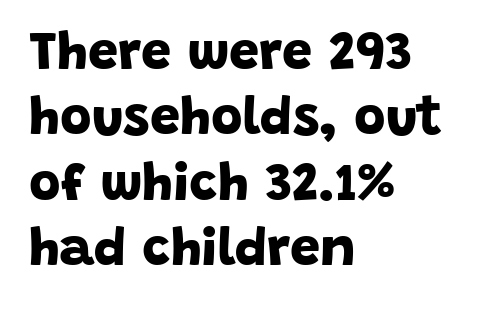
{"serif": "no", "bold": "yes", "weight": "bold", "width": "normal", "stroke_contrast": "low", "x_height": "large", "monospaced": "no", "underline": "no", "align": "left", "line_spacing_ratio": 1.21, "letter_spacing": "normal", "letter_spacing_em": 0.0, "glyph_px": 54}
